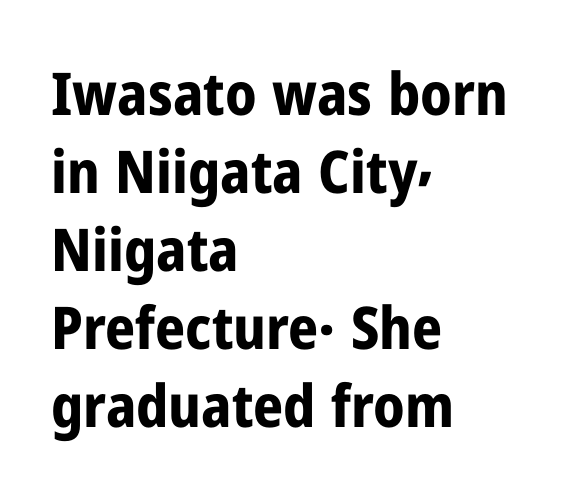
{"serif": "no", "italic": "no", "bold": "yes", "weight": "bold", "width": "condensed", "stroke_contrast": "low", "x_height": "medium", "monospaced": "no", "underline": "no", "align": "left", "line_spacing": "normal", "line_spacing_ratio": 1.32, "letter_spacing": "normal", "letter_spacing_em": 0.0, "glyph_px": 59}
